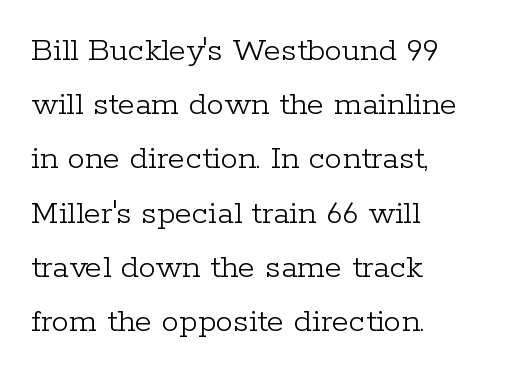
Q: Is the text bold? A: No.
Q: Is the text italic (slanted)? A: No, it is upright.
Q: Is the typeface a serif or a sans-serif typeface? A: Serif.
Q: Is the text underlined? A: No.
Q: How is the paragraph aligned? A: Left-aligned.
Q: Is the spacing between letters normal or unusually wide? A: Normal.
Q: Is the spacing between lines tight, normal or loose? A: Normal.
Q: Width (condensed, normal, or wide)? A: Normal.
Q: Stroke contrast? A: Low.
Q: x-height? A: Medium.
Q: Monospaced? A: No.
